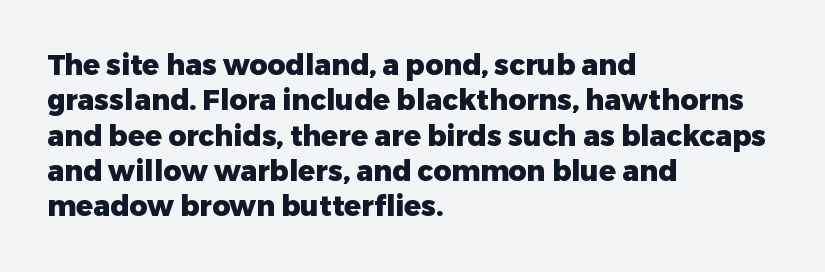
Glyph-to-glyph distance matches everyday printed text. Whoever set this chose a conventional vertical rhythm. Horizontally, the lines are justified to the leading edge only. The letters advance in unequal steps, a hallmark of proportional type.
